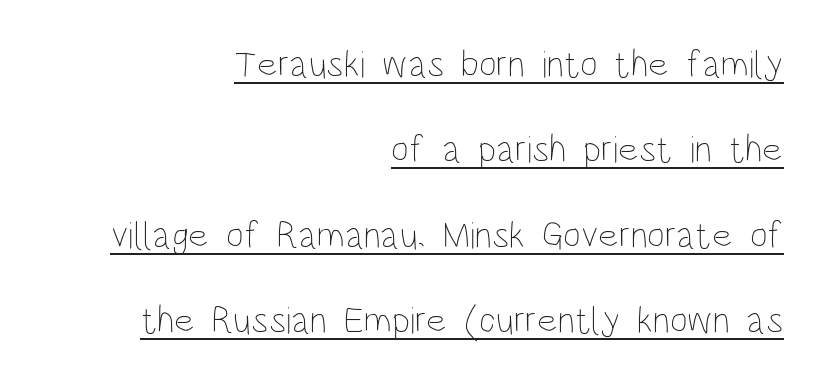
This sample uses plain, unmodified letter spacing. The axis of the letterforms is exactly vertical. Does the leading feel generous? Absolutely, it's lavish. The passage shown is not bold in any degree.
